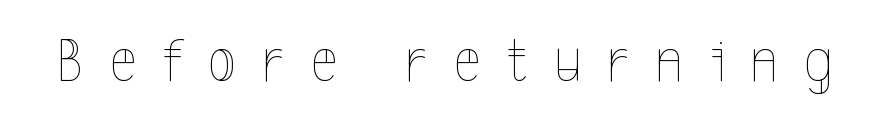
The image shows 63 px thin, condensed type, upright; set unusually wide letter spacing (+0.43 em), not underlined; a medium x-height.
